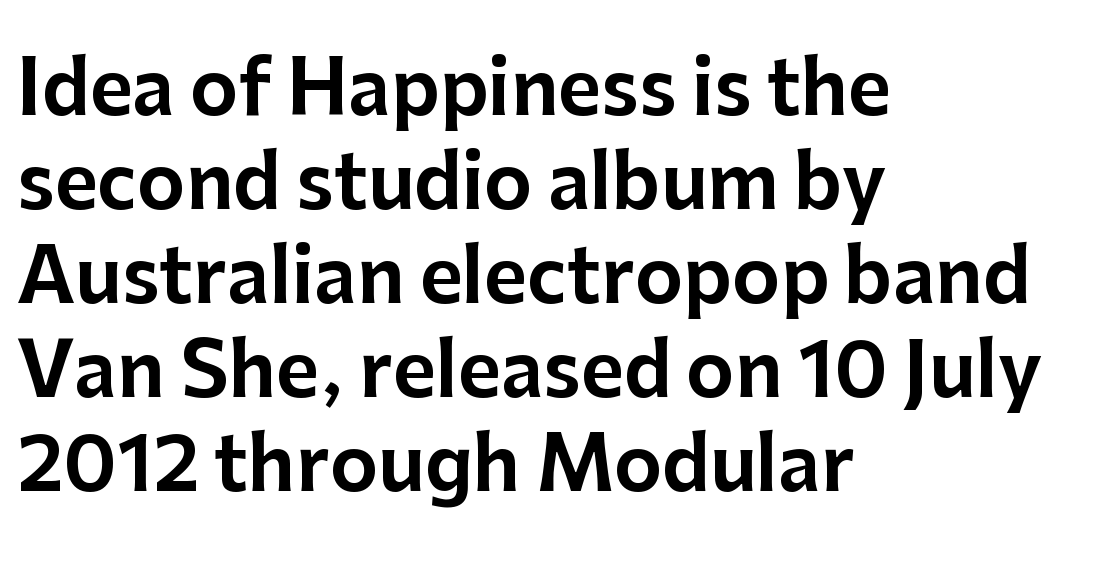
Q: Is the text italic (slanted)? A: No, it is upright.
Q: Is the typeface a serif or a sans-serif typeface? A: Sans-serif.
Q: Is the text underlined? A: No.
Q: How is the paragraph aligned? A: Left-aligned.
Q: Is the spacing between letters normal or unusually wide? A: Normal.
Q: Is the spacing between lines tight, normal or loose? A: Normal.
Q: Width (condensed, normal, or wide)? A: Normal.
Q: Stroke contrast? A: Low.
Q: x-height? A: Medium.
Q: Monospaced? A: No.
